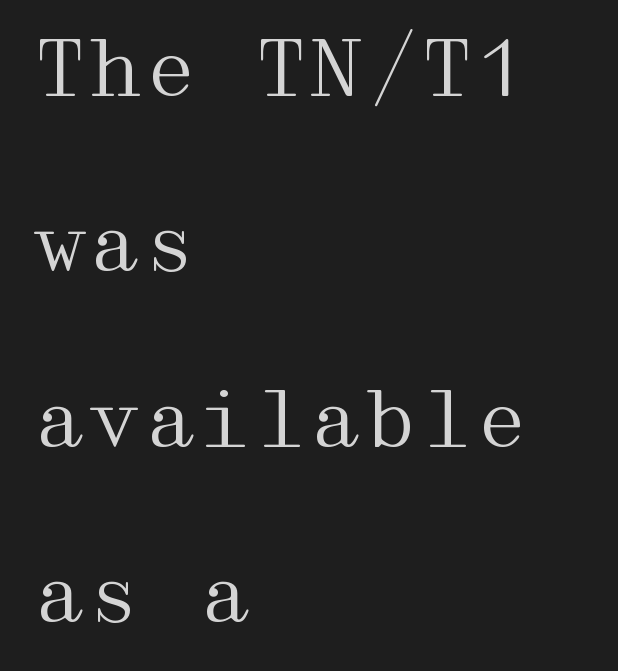
The image shows 79 px regular-weight, wide serif type, upright; set left-aligned, loose line spacing (2.22x), normal letter spacing, not underlined; medium stroke contrast and a medium x-height.
